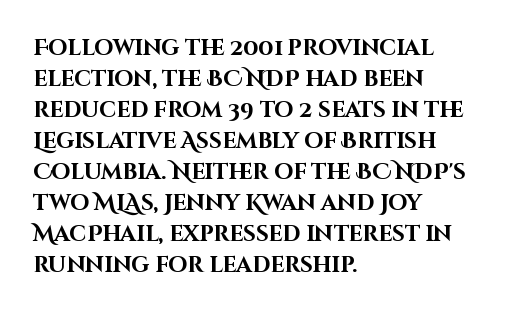
Q: Is the text bold? A: Yes.
Q: Is the text italic (slanted)? A: No, it is upright.
Q: Is the text underlined? A: No.
Q: How is the paragraph aligned? A: Left-aligned.
Q: Is the spacing between letters normal or unusually wide? A: Normal.
Q: Is the spacing between lines tight, normal or loose? A: Normal.
